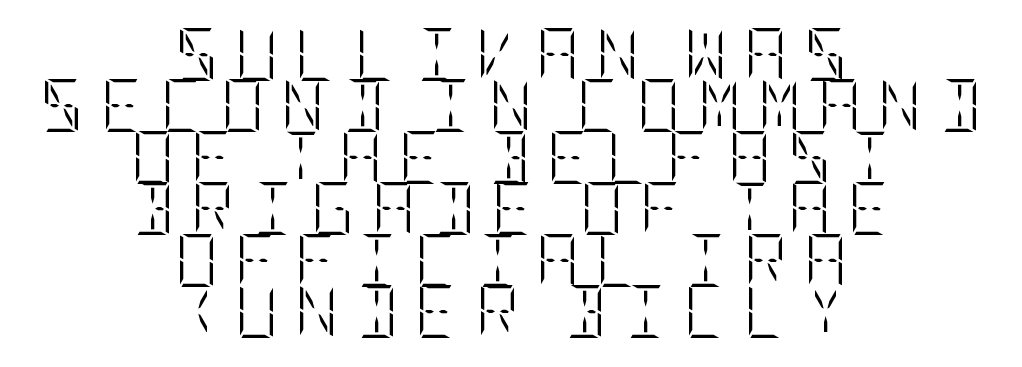
Q: Is the text bold? A: No.
Q: Is the text italic (slanted)? A: No, it is upright.
Q: Is the text underlined? A: No.
Q: How is the paragraph aligned? A: Centered.
Q: Is the spacing between letters normal or unusually wide? A: Unusually wide.
Q: Is the spacing between lines tight, normal or loose? A: Tight.
Q: Width (condensed, normal, or wide)? A: Condensed.
Q: Stroke contrast? A: Low.
Q: x-height? A: Large.
